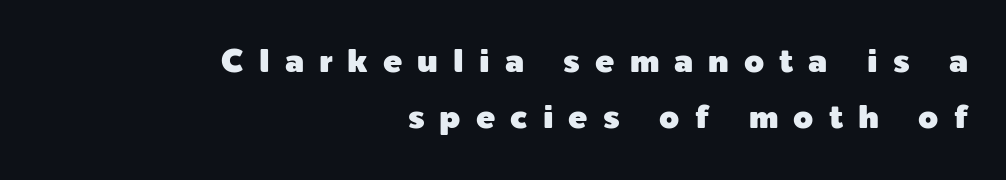
{"serif": "no", "italic": "no", "width": "normal", "x_height": "medium", "monospaced": "no", "underline": "no", "align": "right", "line_spacing_ratio": 1.76, "letter_spacing": "wide", "letter_spacing_em": 0.47, "glyph_px": 32}
